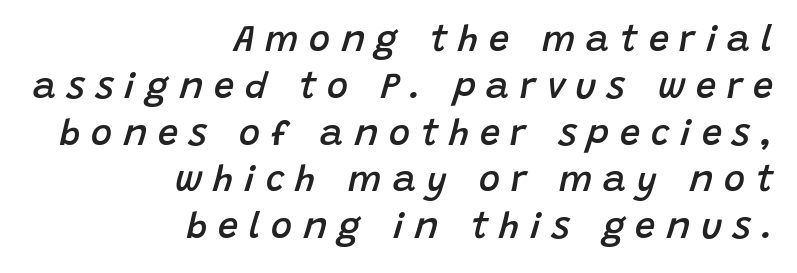
Q: Is the text bold? A: Semi-bold.
Q: Is the text italic (slanted)? A: Yes, it leans right by about 15 degrees.
Q: Is the text underlined? A: No.
Q: How is the paragraph aligned? A: Right-aligned.
Q: Is the spacing between letters normal or unusually wide? A: Unusually wide.
Q: Is the spacing between lines tight, normal or loose? A: Normal.
Q: Width (condensed, normal, or wide)? A: Normal.
Q: Stroke contrast? A: Low.
Q: x-height? A: Large.
Q: Monospaced? A: No.
